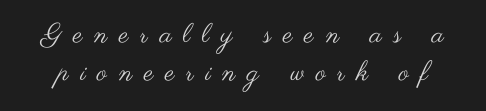
Q: Is the text bold? A: No.
Q: Is the text italic (slanted)? A: Yes.
Q: Is the text underlined? A: No.
Q: Is the spacing between letters normal or unusually wide? A: Unusually wide.
Q: Is the spacing between lines tight, normal or loose? A: Normal.
